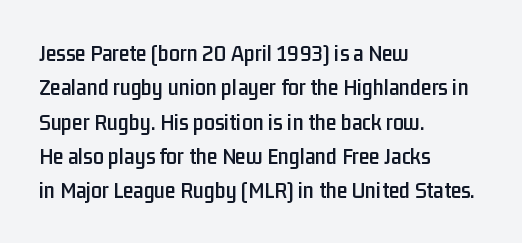
Q: Is the text italic (slanted)? A: No, it is upright.
Q: Is the text underlined? A: No.
Q: How is the paragraph aligned? A: Left-aligned.
Q: Is the spacing between letters normal or unusually wide? A: Normal.
Q: Is the spacing between lines tight, normal or loose? A: Normal.
